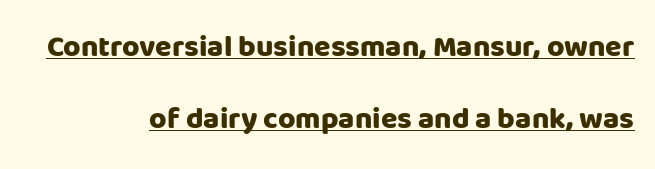
The type sits square on the baseline with zero lean. The specimen includes a rule beneath the text block's lines. Note the varied advance widths — an 'i' is clearly narrower than an 'm'. The rendering keeps characters at their native spacing. The block of text is sparse from top to bottom, with ample space between rows. No feet cap the strokes, marking this as sans-serif type.
